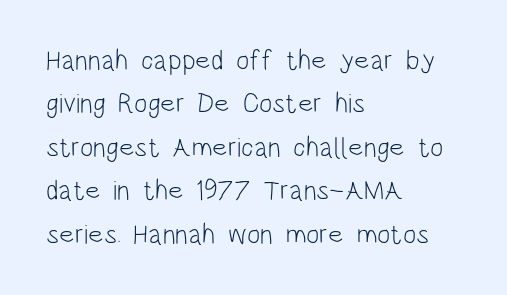
Q: Is the text bold? A: No.
Q: Is the text italic (slanted)? A: No, it is upright.
Q: Is the typeface a serif or a sans-serif typeface? A: Sans-serif.
Q: Is the text underlined? A: No.
Q: How is the paragraph aligned? A: Left-aligned.
Q: Is the spacing between letters normal or unusually wide? A: Normal.
Q: Is the spacing between lines tight, normal or loose? A: Normal.
Q: Width (condensed, normal, or wide)? A: Condensed.
Q: Stroke contrast? A: Low.
Q: x-height? A: Large.
Q: Monospaced? A: No.
